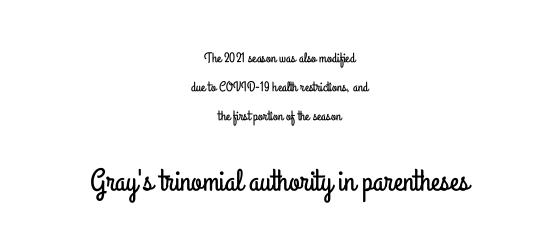
No feet cap the strokes, marking this as sans-serif type. Every row of glyphs is offset so its center matches the block's center. Looks like regular typesetting: each glyph gets only the width it needs. The emphasis by scale lands on block number two, below. Unlike italic type, these characters show no tilt at all.
